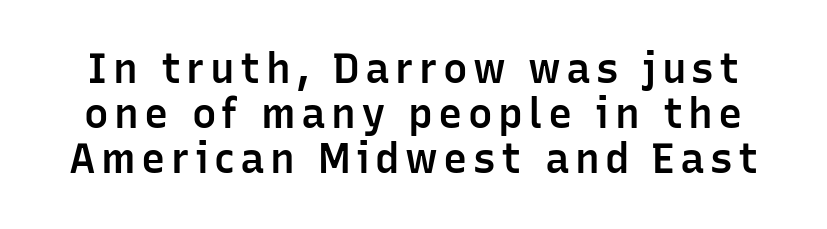
Q: Is the text bold? A: Semi-bold.
Q: Is the text italic (slanted)? A: No, it is upright.
Q: Is the typeface a serif or a sans-serif typeface? A: Sans-serif.
Q: Is the text underlined? A: No.
Q: Is the spacing between lines tight, normal or loose? A: Tight.
Q: Width (condensed, normal, or wide)? A: Normal.
Q: Stroke contrast? A: Low.
Q: x-height? A: Medium.
Q: Monospaced? A: No.
